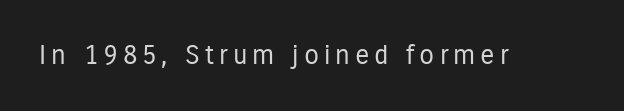
The image shows 27 px text type, upright; set not underlined.
